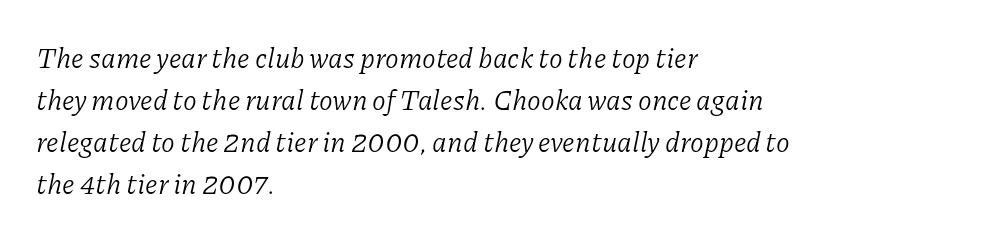
Q: Is the text bold? A: No.
Q: Is the text italic (slanted)? A: Yes, it leans right by about 11 degrees.
Q: Is the typeface a serif or a sans-serif typeface? A: Serif.
Q: Is the text underlined? A: No.
Q: How is the paragraph aligned? A: Left-aligned.
Q: Is the spacing between letters normal or unusually wide? A: Normal.
Q: Is the spacing between lines tight, normal or loose? A: Normal.
Q: Width (condensed, normal, or wide)? A: Normal.
Q: Stroke contrast? A: Low.
Q: x-height? A: Medium.
Q: Monospaced? A: No.
